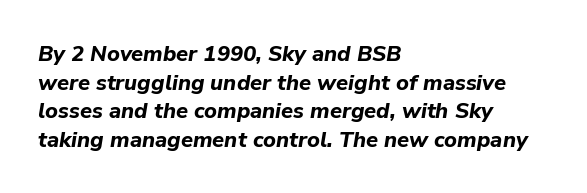
{"italic": "yes", "lean": "right", "slant_degrees": 9, "bold": "yes", "underline": "no", "align": "left", "line_spacing": "normal", "line_spacing_ratio": 1.3, "letter_spacing": "normal", "letter_spacing_em": 0.0, "glyph_px": 22}
